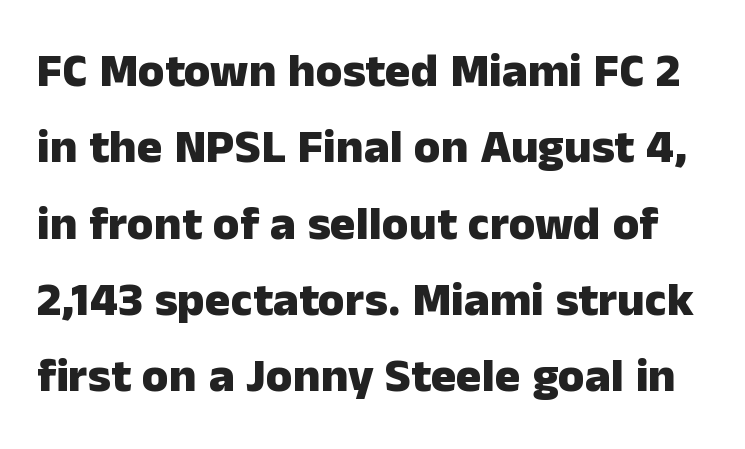
Q: Is the text bold? A: Yes.
Q: Is the text italic (slanted)? A: No, it is upright.
Q: Is the typeface a serif or a sans-serif typeface? A: Sans-serif.
Q: Is the text underlined? A: No.
Q: Is the spacing between letters normal or unusually wide? A: Normal.
Q: Is the spacing between lines tight, normal or loose? A: Normal.
Q: Width (condensed, normal, or wide)? A: Normal.
Q: Stroke contrast? A: Low.
Q: x-height? A: Medium.
Q: Monospaced? A: No.
